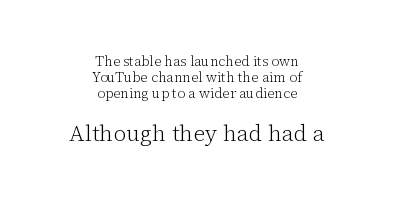
The second block has been scaled up relative to the first. Stems here are at most as thick as an everyday book face. Between one letter and the next there's only the usual sliver of space. The letters stand straight up with perfectly vertical stems. Leading is clearly below the norm, producing a dense column. The string is rendered with underlining switched off.
